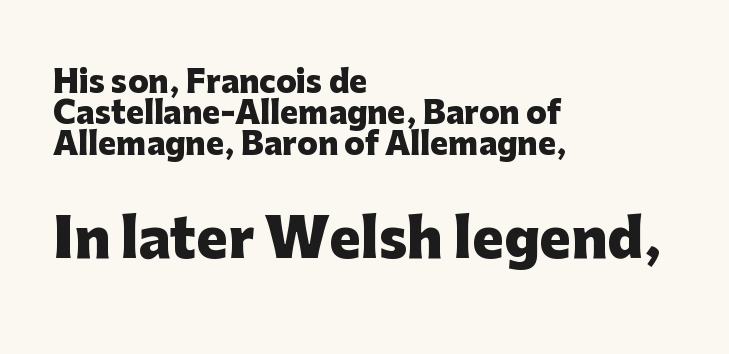
Q: Is the text bold? A: Yes.
Q: Is the text italic (slanted)? A: No, it is upright.
Q: Is the typeface a serif or a sans-serif typeface? A: Sans-serif.
Q: Is the text underlined? A: No.
Q: How is the paragraph aligned? A: Left-aligned.
Q: Is the spacing between letters normal or unusually wide? A: Normal.
Q: Is the spacing between lines tight, normal or loose? A: Tight.
Q: Which block of text is set in a larger size, the first (top) or the second (bottom)? A: The second (bottom) one.
Q: Width (condensed, normal, or wide)? A: Normal.
Q: Stroke contrast? A: Low.
Q: x-height? A: Medium.
Q: Monospaced? A: No.
